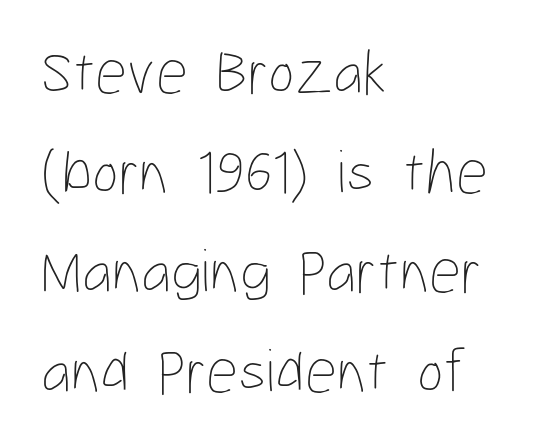
{"italic": "no", "bold": "no", "weight": "thin", "width": "condensed", "stroke_contrast": "low", "x_height": "medium", "monospaced": "no", "underline": "no", "align": "left", "line_spacing": "normal", "line_spacing_ratio": 1.58, "letter_spacing": "normal", "letter_spacing_em": 0.0, "glyph_px": 63}
